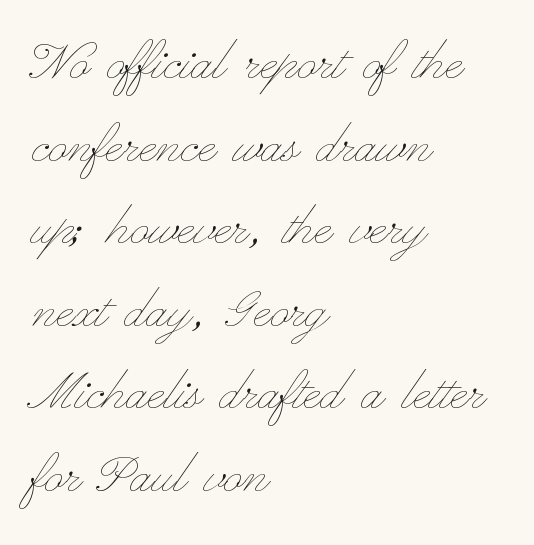
Q: Is the text bold? A: No.
Q: Is the text italic (slanted)? A: Yes.
Q: Is the text underlined? A: No.
Q: How is the paragraph aligned? A: Left-aligned.
Q: Is the spacing between letters normal or unusually wide? A: Normal.
Q: Is the spacing between lines tight, normal or loose? A: Normal.
Q: Width (condensed, normal, or wide)? A: Wide.
Q: Stroke contrast? A: Low.
Q: x-height? A: Small.
Q: Monospaced? A: No.
